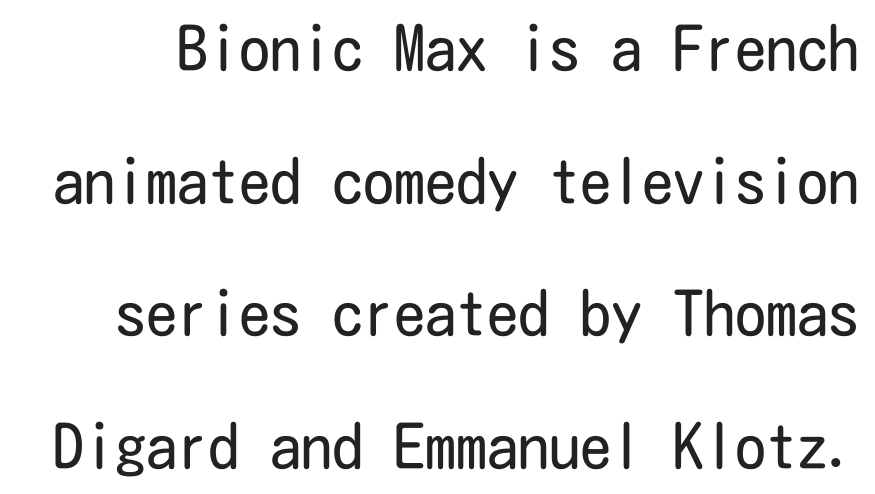
The image shows 62 px regular-weight, condensed sans-serif type, upright; set loose line spacing (2.14x), normal letter spacing, not underlined; low stroke contrast and a medium x-height.
